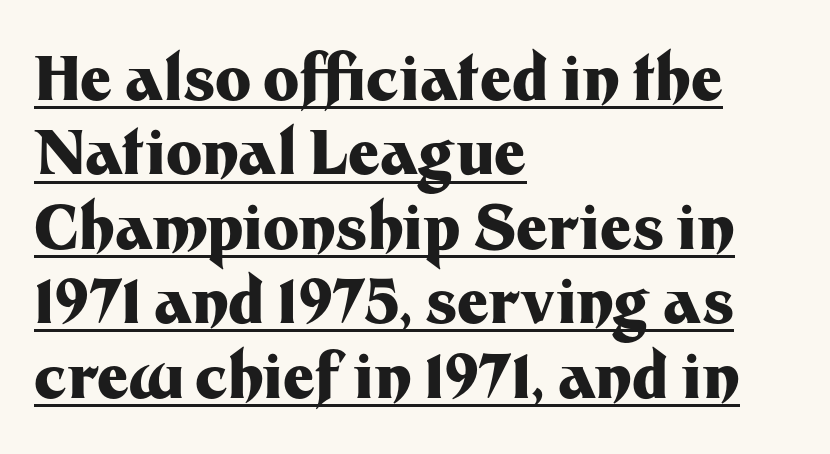
These lines stack with their left ends in a neat column. It's the straight-up-and-down kind of type. The typeface chosen for these lines omits serifs. Observe the ordinary spacing: letters are neighbours, not strangers.
